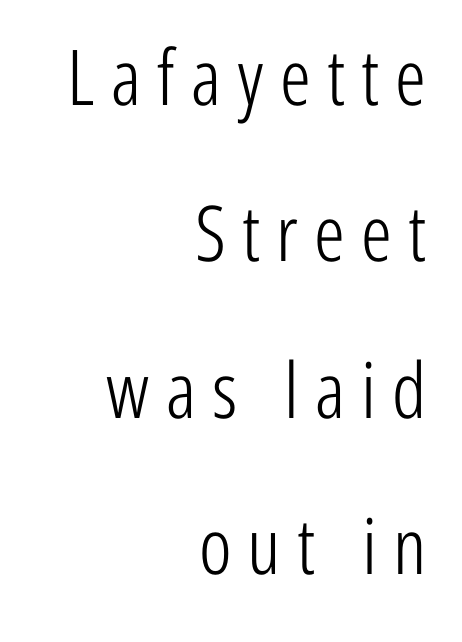
This rendering employs a face without finishing strokes, i.e., a sans-serif. Stroke thickness stays within the range of a standard reading face or lighter. Rows of type keep a wide berth in the vertical direction. You could only call the tracking loose — the letters float apart.
